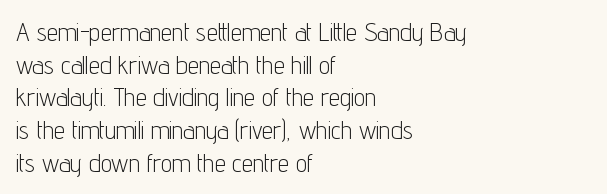
{"italic": "no", "bold": "no", "underline": "no", "align": "left", "line_spacing": "normal", "line_spacing_ratio": 1.31, "letter_spacing": "normal", "letter_spacing_em": 0.0, "glyph_px": 25}
